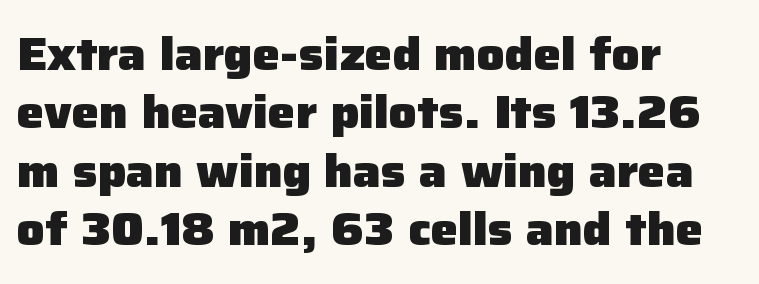
The image shows 46 px heavy sans-serif type, upright; set left-aligned, normal line spacing (1.27x), normal letter spacing, not underlined; low stroke contrast and a medium x-height.
